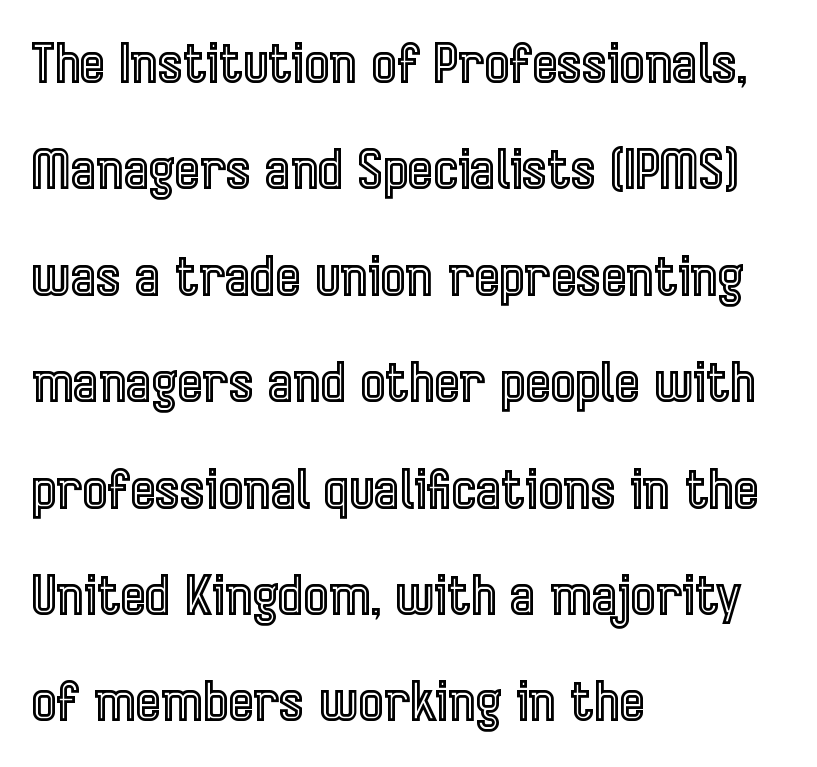
The image shows 54 px condensed type, upright; set left-aligned, loose line spacing (1.97x), normal letter spacing, not underlined; a medium x-height.
